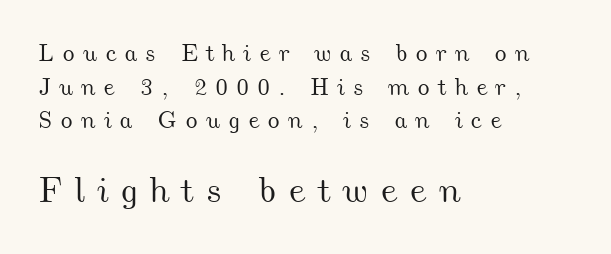
The image shows 36 px wide type; set left-aligned, normal line spacing (1.4x), unusually wide letter spacing (+0.32 em), not underlined; the second (bottom) block is 1.5x larger; medium stroke contrast and a small x-height.
